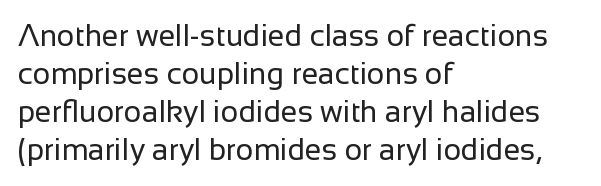
The image shows 30 px regular-weight sans-serif type, upright; set left-aligned, normal line spacing (1.27x), normal letter spacing, not underlined; low stroke contrast and a medium x-height.
